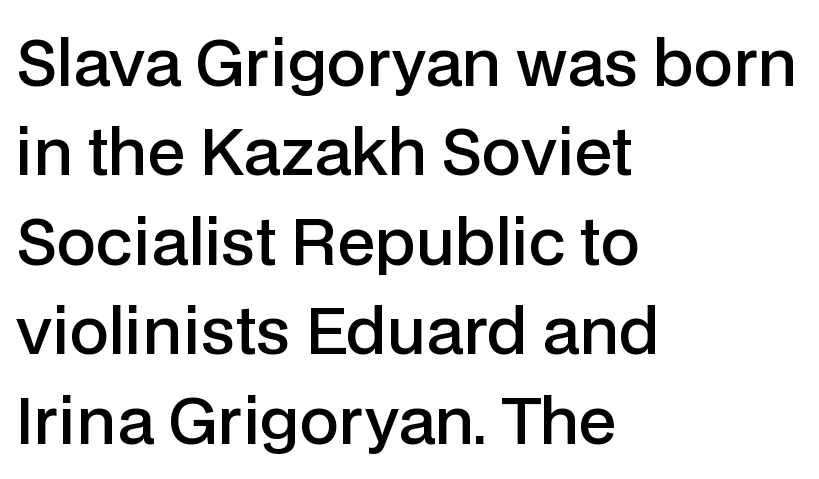
{"serif": "no", "italic": "no", "bold": "semi", "weight": "semibold", "width": "normal", "stroke_contrast": "low", "x_height": "medium", "monospaced": "no", "underline": "no", "align": "left", "line_spacing": "normal", "line_spacing_ratio": 1.42, "letter_spacing": "normal", "letter_spacing_em": 0.0, "glyph_px": 63}
